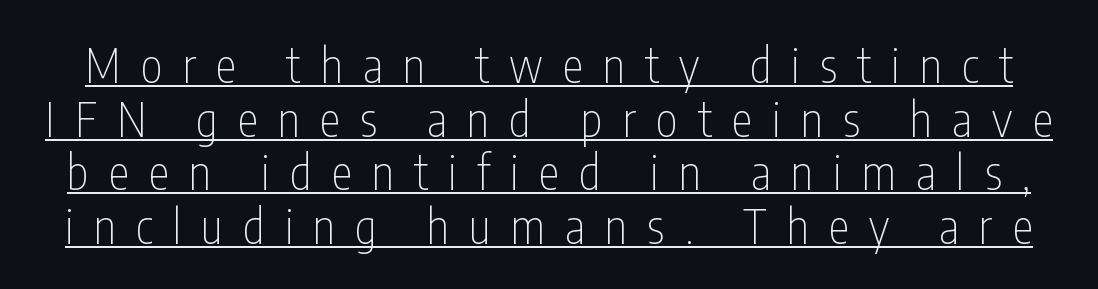
{"serif": "no", "italic": "no", "bold": "no", "weight": "thin", "width": "condensed", "stroke_contrast": "low", "x_height": "medium", "monospaced": "no", "underline": "yes", "line_spacing": "tight", "line_spacing_ratio": 1.14, "letter_spacing": "wide", "letter_spacing_em": 0.43, "glyph_px": 47}
